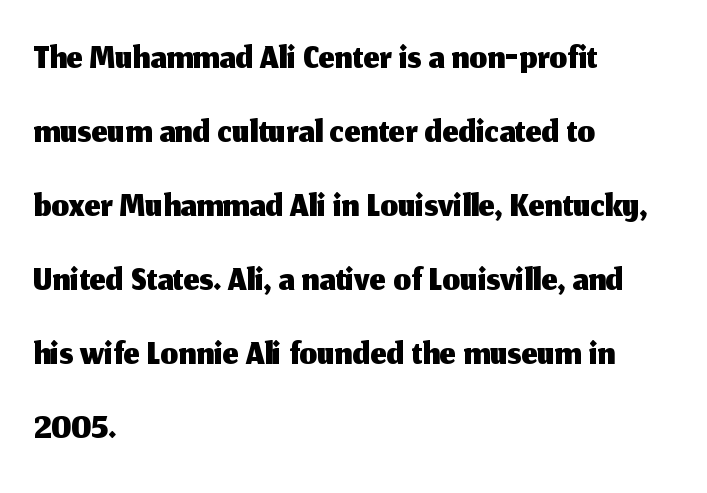
Q: Is the text italic (slanted)? A: No, it is upright.
Q: Is the typeface a serif or a sans-serif typeface? A: Sans-serif.
Q: Is the text underlined? A: No.
Q: How is the paragraph aligned? A: Left-aligned.
Q: Is the spacing between letters normal or unusually wide? A: Normal.
Q: Is the spacing between lines tight, normal or loose? A: Normal.
Q: Width (condensed, normal, or wide)? A: Normal.
Q: Stroke contrast? A: Medium.
Q: x-height? A: Medium.
Q: Monospaced? A: No.
